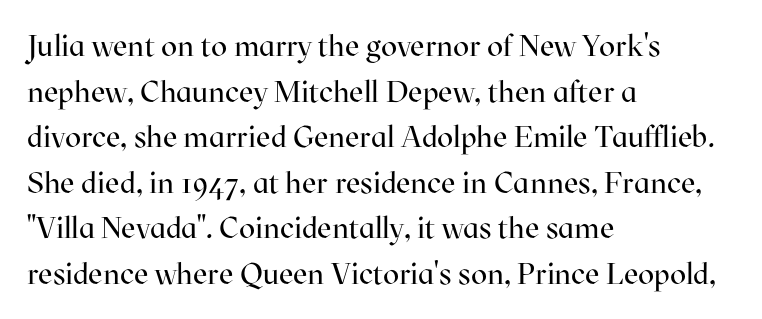
Q: Is the text bold? A: No.
Q: Is the text italic (slanted)? A: No, it is upright.
Q: Is the typeface a serif or a sans-serif typeface? A: Serif.
Q: Is the text underlined? A: No.
Q: How is the paragraph aligned? A: Left-aligned.
Q: Is the spacing between letters normal or unusually wide? A: Normal.
Q: Is the spacing between lines tight, normal or loose? A: Normal.
Q: Width (condensed, normal, or wide)? A: Normal.
Q: Stroke contrast? A: High.
Q: x-height? A: Medium.
Q: Monospaced? A: No.
